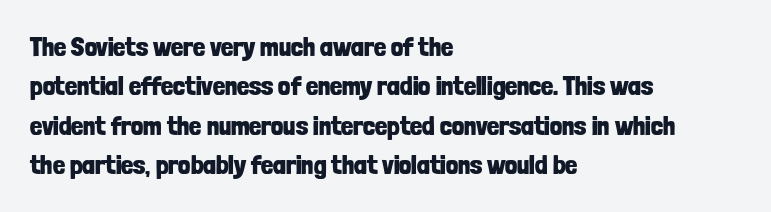
The image shows 27 px bold type, upright; set left-aligned, normal line spacing (1.46x), normal letter spacing, not underlined.
